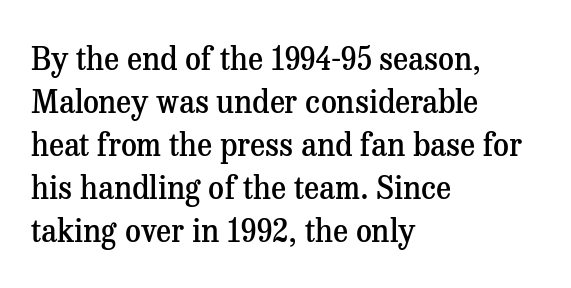
{"serif": "yes", "italic": "no", "bold": "semi", "weight": "semibold", "width": "normal", "stroke_contrast": "medium", "x_height": "medium", "monospaced": "no", "underline": "no", "align": "left", "line_spacing": "normal", "line_spacing_ratio": 1.39, "letter_spacing": "normal", "letter_spacing_em": 0.0, "glyph_px": 31}
